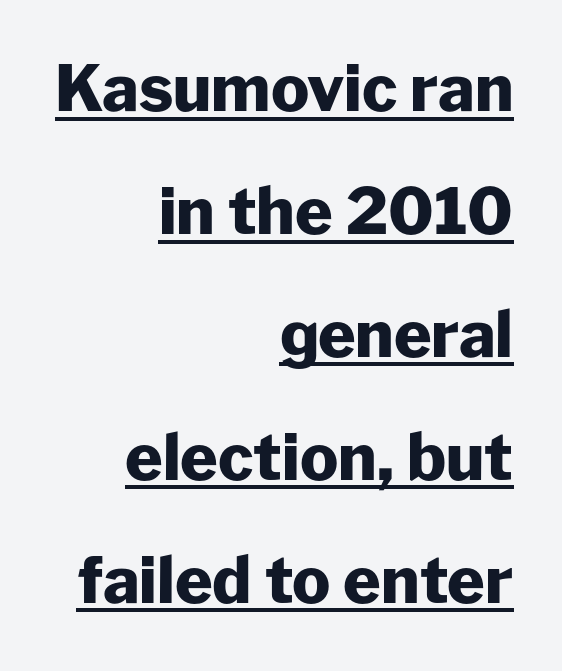
The image shows 64 px heavy sans-serif type, upright; set right-aligned, loose line spacing (1.92x), normal letter spacing, underlined; low stroke contrast and a medium x-height.
